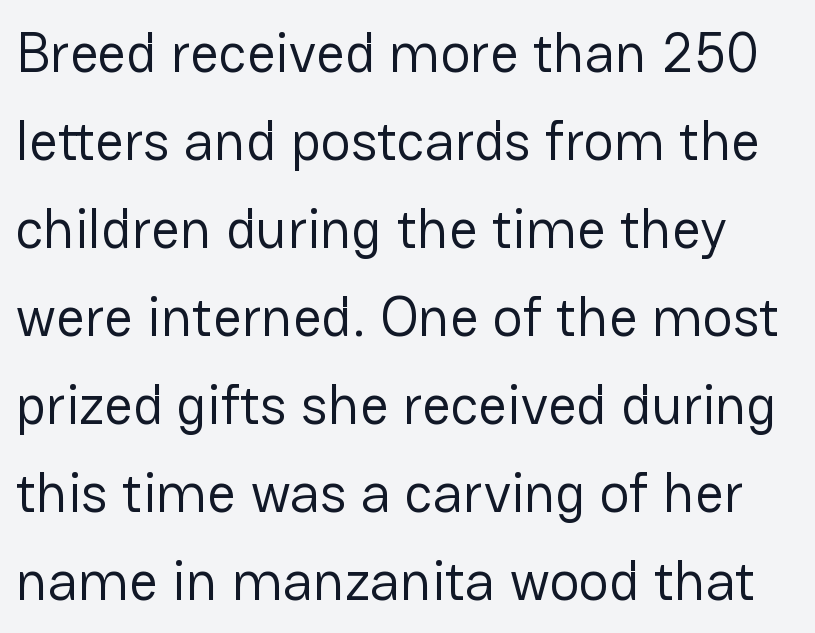
{"serif": "no", "italic": "no", "bold": "no", "weight": "regular", "width": "normal", "stroke_contrast": "low", "x_height": "medium", "monospaced": "no", "underline": "no", "line_spacing": "normal", "line_spacing_ratio": 1.57, "letter_spacing": "normal", "letter_spacing_em": 0.0, "glyph_px": 56}
